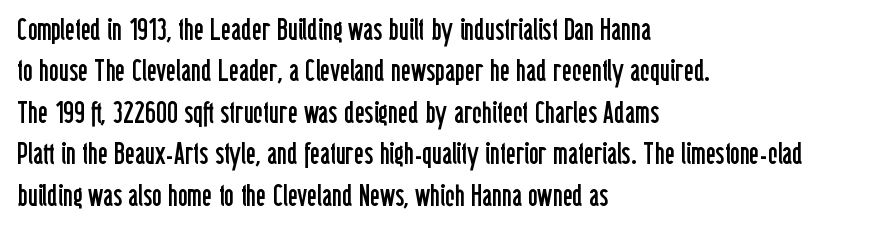
{"serif": "no", "italic": "no", "bold": "no", "weight": "regular", "width": "condensed", "stroke_contrast": "low", "x_height": "medium", "monospaced": "no", "underline": "no", "align": "left", "line_spacing": "normal", "line_spacing_ratio": 1.38, "letter_spacing": "normal", "letter_spacing_em": 0.0, "glyph_px": 30}
